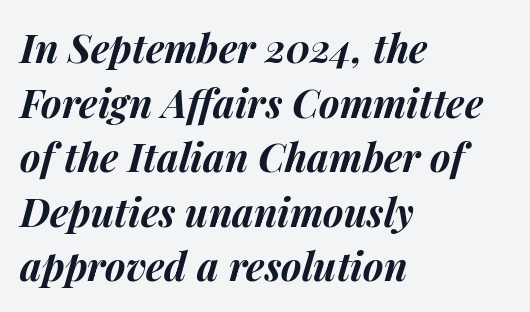
The image shows 39 px bold type, italic (leaning right); set left-aligned, normal line spacing (1.4x), normal letter spacing, not underlined; medium stroke contrast and a medium x-height.
